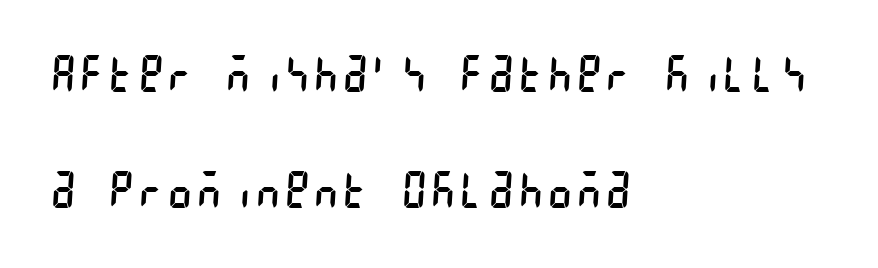
The image shows 48 px regular-weight, condensed sans-serif type; set left-aligned, loose line spacing (2.41x), not underlined; low stroke contrast and a large x-height.
